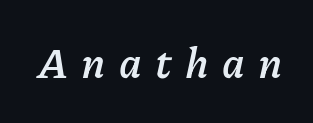
{"italic": "yes", "lean": "right", "slant_degrees": 11, "bold": "yes", "weight": "semibold", "width": "normal", "stroke_contrast": "low", "x_height": "medium", "monospaced": "no", "underline": "no", "letter_spacing": "wide", "letter_spacing_em": 0.31, "glyph_px": 42}
